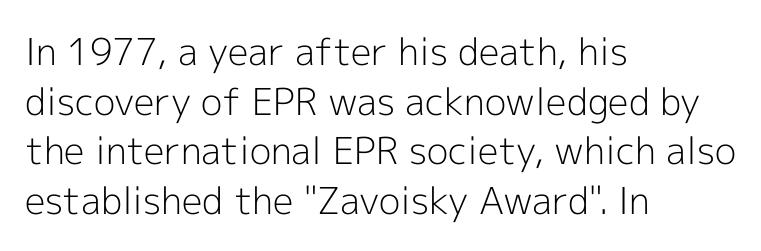
Q: Is the text bold? A: No.
Q: Is the text italic (slanted)? A: No, it is upright.
Q: Is the typeface a serif or a sans-serif typeface? A: Sans-serif.
Q: Is the text underlined? A: No.
Q: How is the paragraph aligned? A: Left-aligned.
Q: Is the spacing between letters normal or unusually wide? A: Normal.
Q: Is the spacing between lines tight, normal or loose? A: Normal.
Q: Width (condensed, normal, or wide)? A: Normal.
Q: x-height? A: Medium.
Q: Monospaced? A: No.
